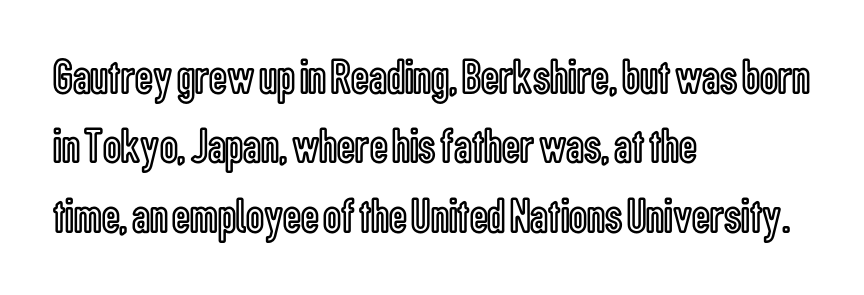
{"italic": "no", "width": "condensed", "x_height": "medium", "monospaced": "no", "underline": "no", "align": "left", "line_spacing": "normal", "line_spacing_ratio": 1.39, "letter_spacing": "normal", "letter_spacing_em": 0.0, "glyph_px": 50}
